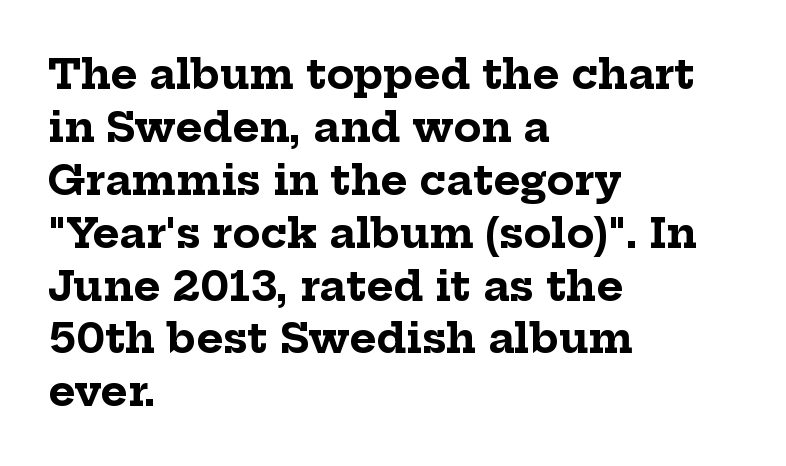
Q: Is the text bold? A: Yes.
Q: Is the text italic (slanted)? A: No, it is upright.
Q: Is the typeface a serif or a sans-serif typeface? A: Serif.
Q: Is the text underlined? A: No.
Q: How is the paragraph aligned? A: Left-aligned.
Q: Is the spacing between letters normal or unusually wide? A: Normal.
Q: Is the spacing between lines tight, normal or loose? A: Normal.
Q: Width (condensed, normal, or wide)? A: Normal.
Q: Stroke contrast? A: Low.
Q: x-height? A: Medium.
Q: Monospaced? A: No.
